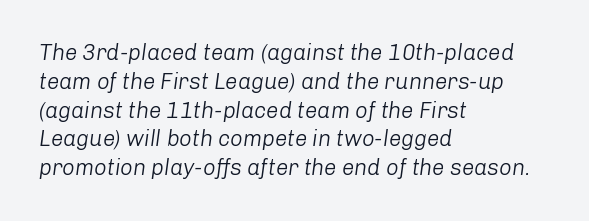
The image shows 22 px text type, italic (leaning right); set left-aligned, normal line spacing (1.31x), normal letter spacing, not underlined.
